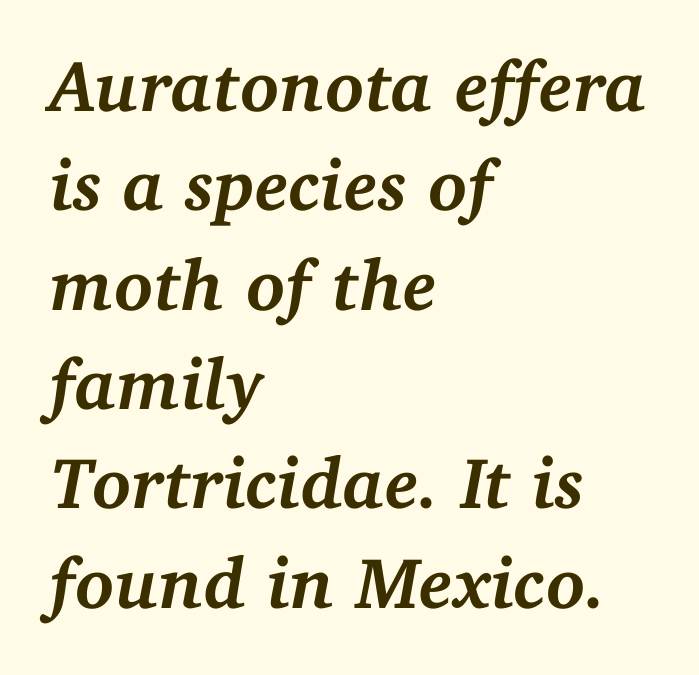
Plain, unruled lines of type. Character widths vary here, with narrow letters taking less room than wide ones. The rag falls on the right side of this text block. A normal amount of white space separates one row of letters from the next. The typeface chosen for these lines features serifs. This is oblique type, the kind used for emphasis or titles.
